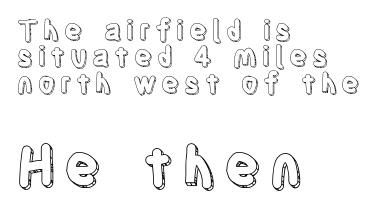
Q: Is the text italic (slanted)? A: No, it is upright.
Q: Is the text underlined? A: No.
Q: How is the paragraph aligned? A: Left-aligned.
Q: Is the spacing between lines tight, normal or loose? A: Tight.
Q: Which block of text is set in a larger size, the first (top) or the second (bottom)? A: The second (bottom) one.
Q: Width (condensed, normal, or wide)? A: Condensed.
Q: x-height? A: Large.
Q: Monospaced? A: No.
